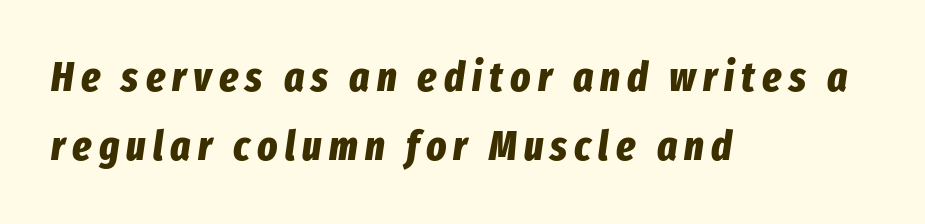
{"italic": "yes", "lean": "right", "slant_degrees": 8, "bold": "yes", "weight": "bold", "width": "condensed", "stroke_contrast": "low", "x_height": "medium", "monospaced": "no", "underline": "no", "align": "left", "line_spacing": "normal", "line_spacing_ratio": 1.65, "glyph_px": 42}
